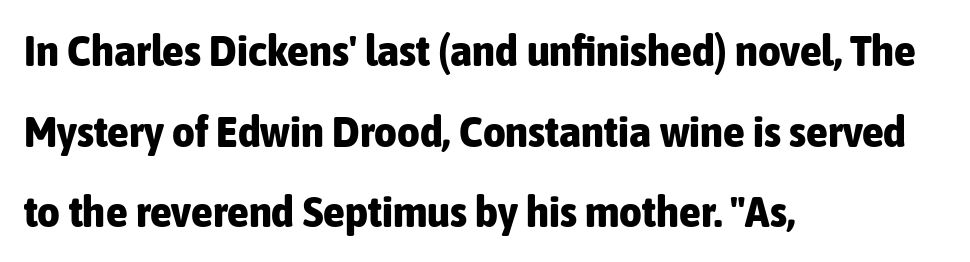
The compositor pushed each line to the left boundary. The strokes are fattened all the way to bold. Nothing unusual about the tracking: characters are spaced as the font intends. Serifs: no, the terminals of the letterforms are clean. The letters stand upright; this is a roman face. Think of a printed novel: that variable character pitch is what you see here.
